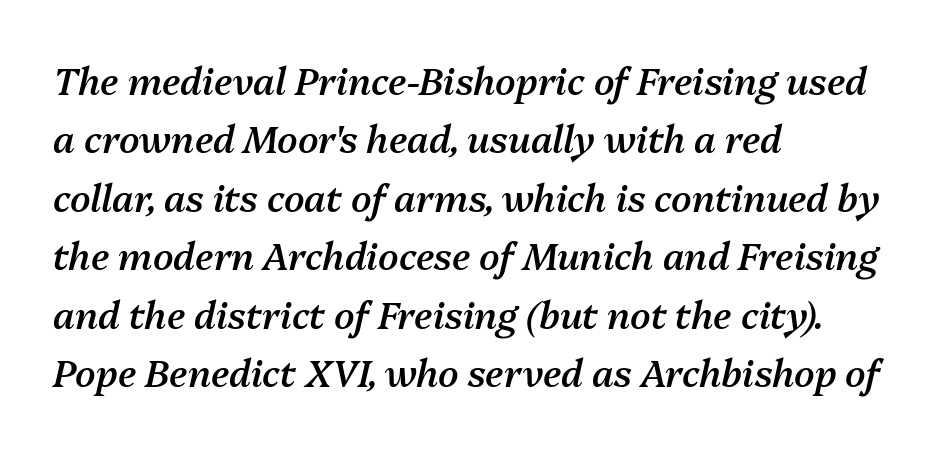
Reading down the column, the eye jumps a familiar distance to each next line. The ragged edge is on the right, which tells us the setting is flush left. Think of a printed novel: that variable character pitch is what you see here. Inter-character spacing is left at the font's built-in metrics. Check under the words: just untouched page. Style check: oblique.
